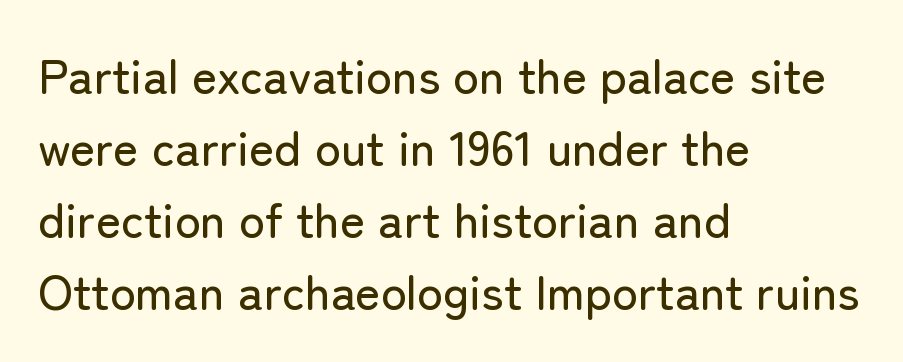
Q: Is the text italic (slanted)? A: No, it is upright.
Q: Is the typeface a serif or a sans-serif typeface? A: Sans-serif.
Q: Is the text underlined? A: No.
Q: How is the paragraph aligned? A: Left-aligned.
Q: Is the spacing between letters normal or unusually wide? A: Normal.
Q: Is the spacing between lines tight, normal or loose? A: Normal.
Q: Width (condensed, normal, or wide)? A: Normal.
Q: Stroke contrast? A: Low.
Q: x-height? A: Medium.
Q: Monospaced? A: No.
